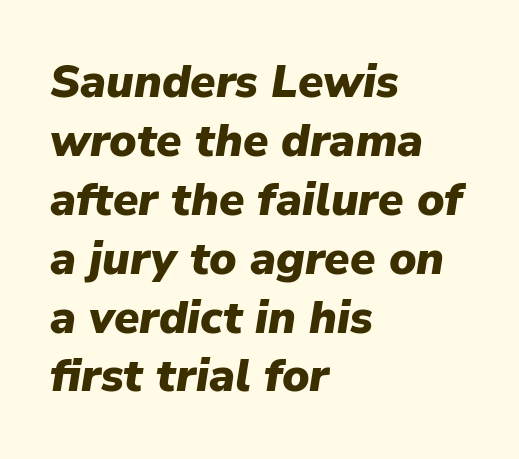
The image shows 46 px heavy type, italic (leaning right); set left-aligned, normal line spacing (1.28x), normal letter spacing, not underlined; low stroke contrast and a medium x-height.
